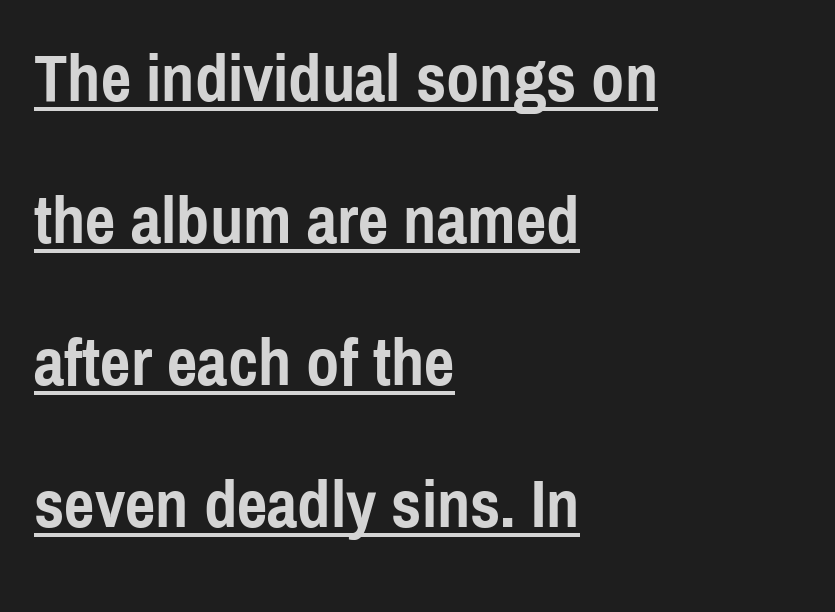
Q: Is the text bold? A: Yes.
Q: Is the text italic (slanted)? A: No, it is upright.
Q: Is the typeface a serif or a sans-serif typeface? A: Sans-serif.
Q: Is the text underlined? A: Yes.
Q: How is the paragraph aligned? A: Left-aligned.
Q: Is the spacing between letters normal or unusually wide? A: Normal.
Q: Is the spacing between lines tight, normal or loose? A: Loose.
Q: Width (condensed, normal, or wide)? A: Condensed.
Q: x-height? A: Medium.
Q: Monospaced? A: No.
